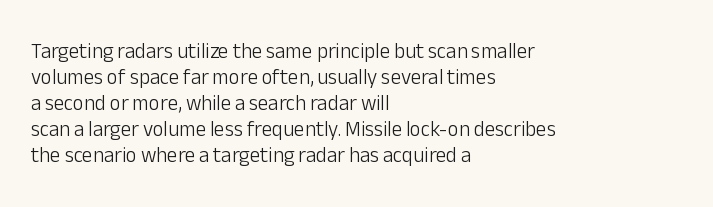
The image shows 21 px text type, upright; set left-aligned, line spacing 1.24x, normal letter spacing, not underlined.
